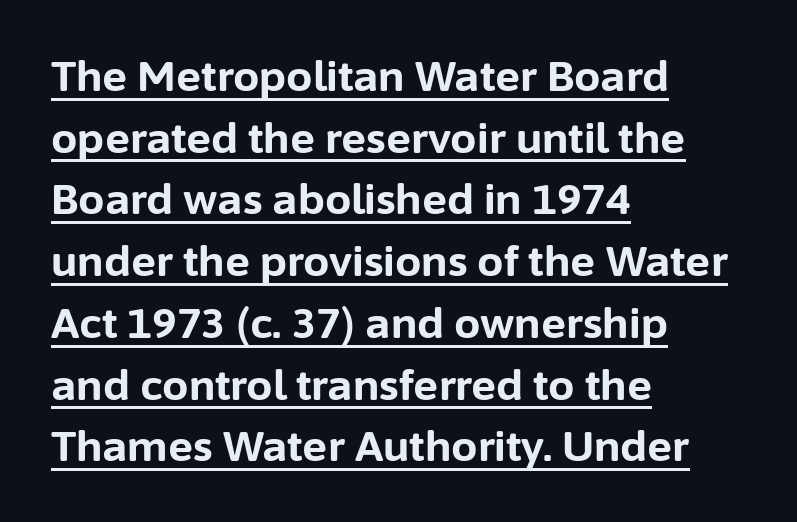
{"serif": "no", "italic": "no", "bold": "yes", "weight": "bold", "width": "normal", "stroke_contrast": "low", "x_height": "medium", "monospaced": "no", "underline": "yes", "align": "left", "line_spacing": "normal", "line_spacing_ratio": 1.47, "letter_spacing": "normal", "letter_spacing_em": 0.0, "glyph_px": 42}
